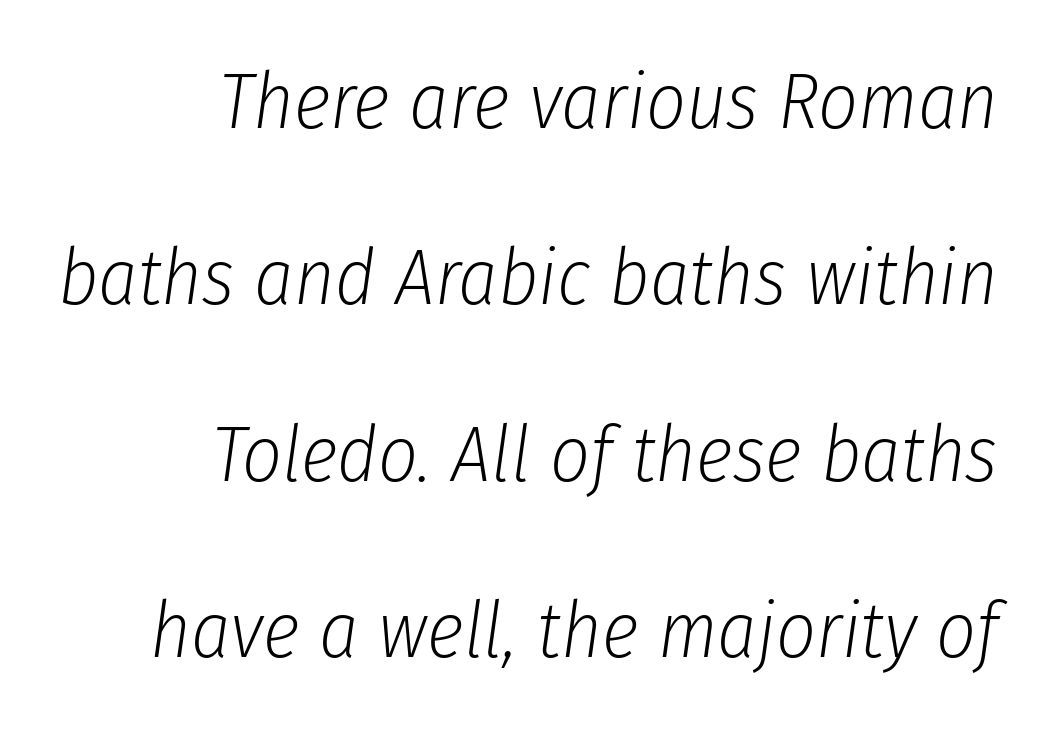
The image shows 78 px light, condensed type, italic (leaning right); set right-aligned, loose line spacing (2.26x), normal letter spacing, not underlined; low stroke contrast and a medium x-height.
